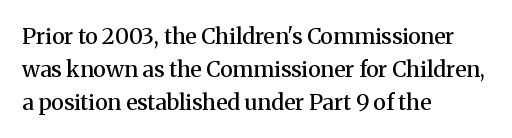
Q: Is the text bold? A: Semi-bold.
Q: Is the text italic (slanted)? A: No, it is upright.
Q: Is the text underlined? A: No.
Q: How is the paragraph aligned? A: Left-aligned.
Q: Is the spacing between letters normal or unusually wide? A: Normal.
Q: Is the spacing between lines tight, normal or loose? A: Normal.
